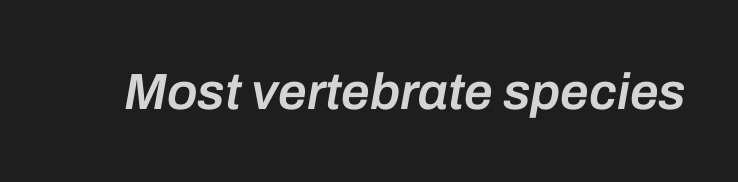
The image shows 51 px semibold type, italic (leaning right); set normal letter spacing, not underlined; low stroke contrast and a medium x-height.
